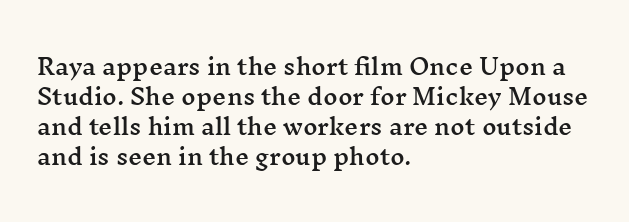
Q: Is the text italic (slanted)? A: No, it is upright.
Q: Is the text underlined? A: No.
Q: How is the paragraph aligned? A: Left-aligned.
Q: Is the spacing between letters normal or unusually wide? A: Normal.
Q: Is the spacing between lines tight, normal or loose? A: Normal.
